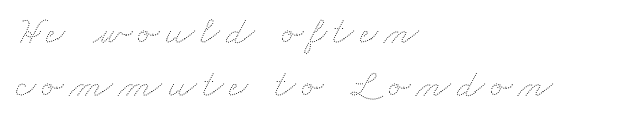
{"bold": "no", "weight": "thin", "width": "wide", "stroke_contrast": "medium", "x_height": "small", "monospaced": "no", "underline": "no", "align": "left", "line_spacing": "normal", "line_spacing_ratio": 1.33, "glyph_px": 40}
